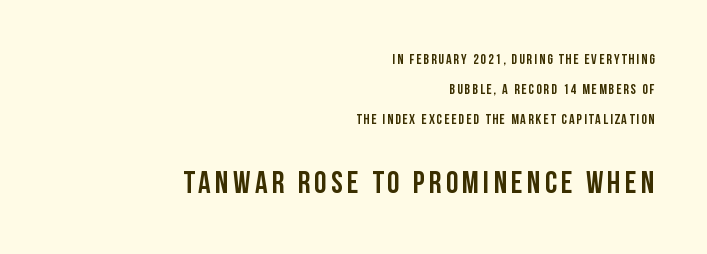
Check under the words: just untouched page. Is there any slant? The stems are plumb. Think of a printed novel: that variable character pitch is what you see here. Two sizes are in play, and the larger belongs to the second block. Strong, thick strokes mark this as bold type.
